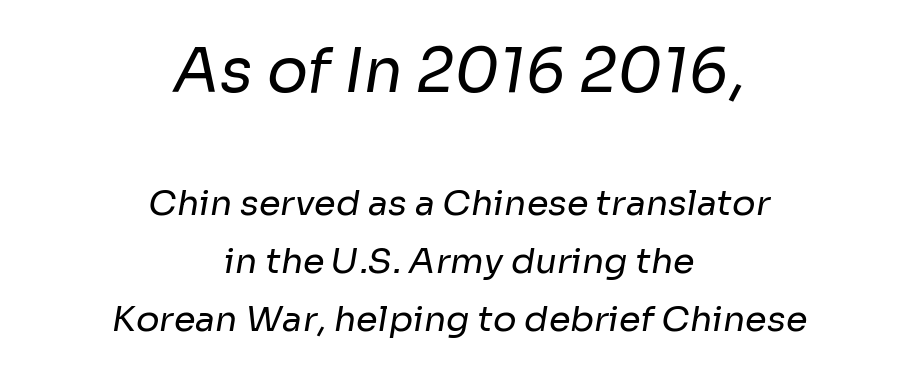
The image shows 61 px regular-weight sans-serif type; set centered, normal line spacing (1.65x), normal letter spacing, not underlined; the first (top) block is 1.74x larger; low stroke contrast and a medium x-height.
